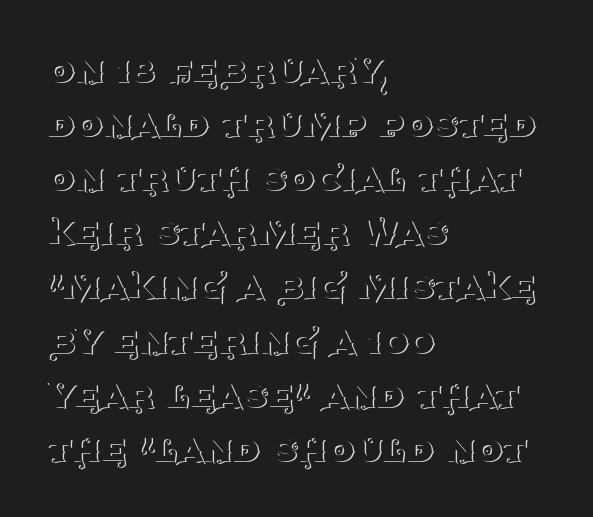
{"serif": "yes", "italic": "no", "bold": "no", "weight": "thin", "width": "normal", "stroke_contrast": "medium", "x_height": "large", "monospaced": "no", "underline": "no", "align": "left", "line_spacing_ratio": 1.23, "letter_spacing": "normal", "letter_spacing_em": 0.0, "glyph_px": 44}
